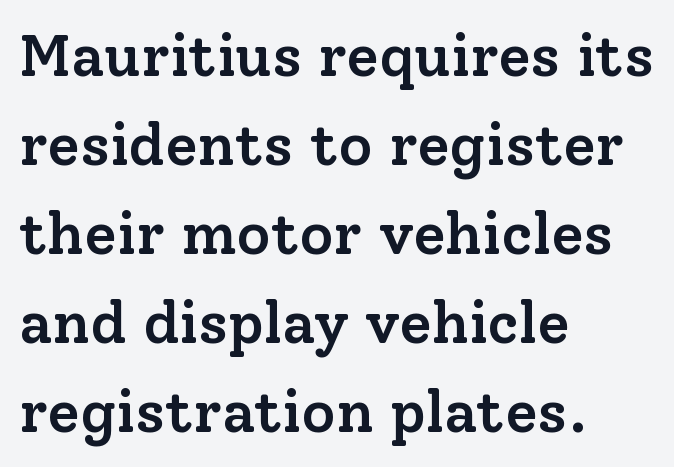
The image shows 59 px semibold serif type, upright; set left-aligned, normal line spacing (1.51x), normal letter spacing, not underlined; low stroke contrast and a medium x-height.
